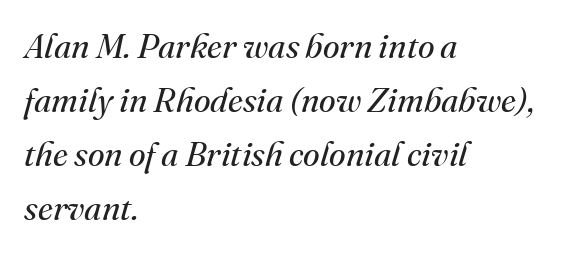
The image shows 34 px regular-weight serif type, italic (leaning right); set left-aligned, normal line spacing (1.59x), normal letter spacing, not underlined; medium stroke contrast and a small x-height.
